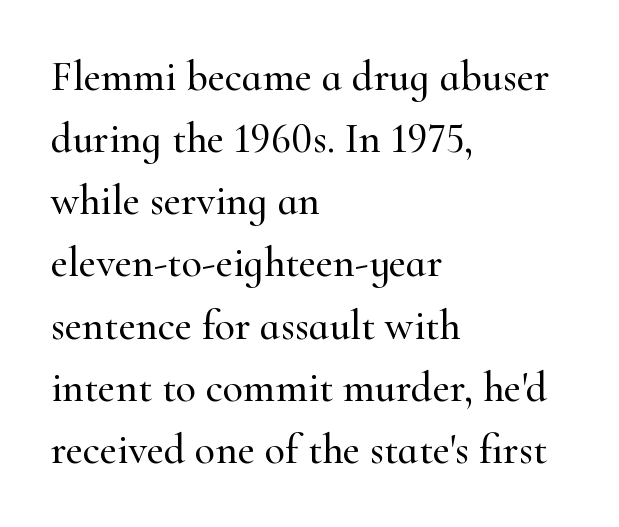
The image shows 42 px serif type, upright; set left-aligned, normal line spacing (1.48x), normal letter spacing, not underlined; high stroke contrast and a small x-height.
